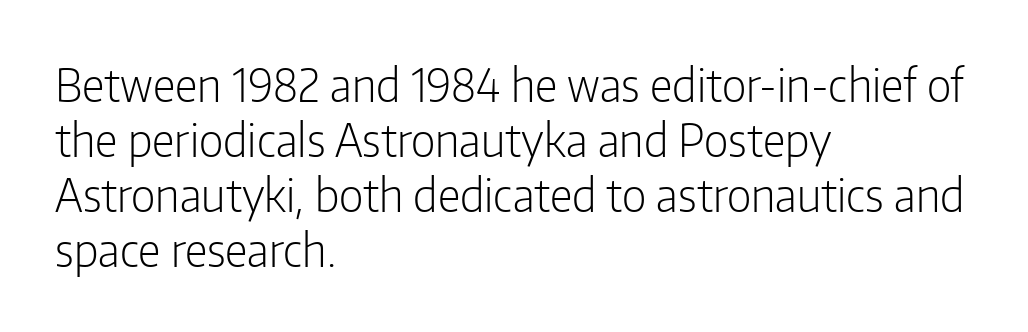
Q: Is the text bold? A: No.
Q: Is the text italic (slanted)? A: No, it is upright.
Q: Is the typeface a serif or a sans-serif typeface? A: Sans-serif.
Q: Is the text underlined? A: No.
Q: How is the paragraph aligned? A: Left-aligned.
Q: Is the spacing between letters normal or unusually wide? A: Normal.
Q: Width (condensed, normal, or wide)? A: Condensed.
Q: Stroke contrast? A: Low.
Q: x-height? A: Medium.
Q: Monospaced? A: No.
